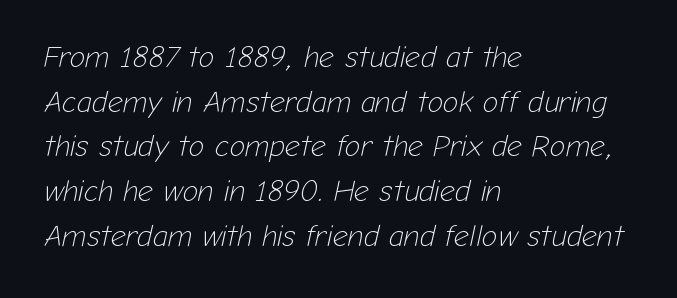
{"italic": "yes", "lean": "right", "slant_degrees": 12, "bold": "no", "weight": "light", "width": "normal", "stroke_contrast": "low", "x_height": "medium", "monospaced": "no", "underline": "no", "align": "left", "line_spacing": "normal", "line_spacing_ratio": 1.49, "letter_spacing": "normal", "letter_spacing_em": 0.0, "glyph_px": 30}
